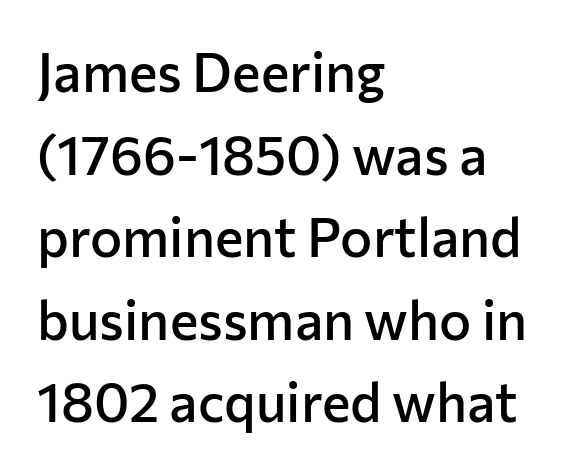
{"serif": "no", "italic": "no", "bold": "semi", "weight": "semibold", "width": "normal", "stroke_contrast": "low", "x_height": "medium", "monospaced": "no", "underline": "no", "align": "left", "line_spacing": "normal", "line_spacing_ratio": 1.53, "letter_spacing": "normal", "letter_spacing_em": 0.0, "glyph_px": 54}
